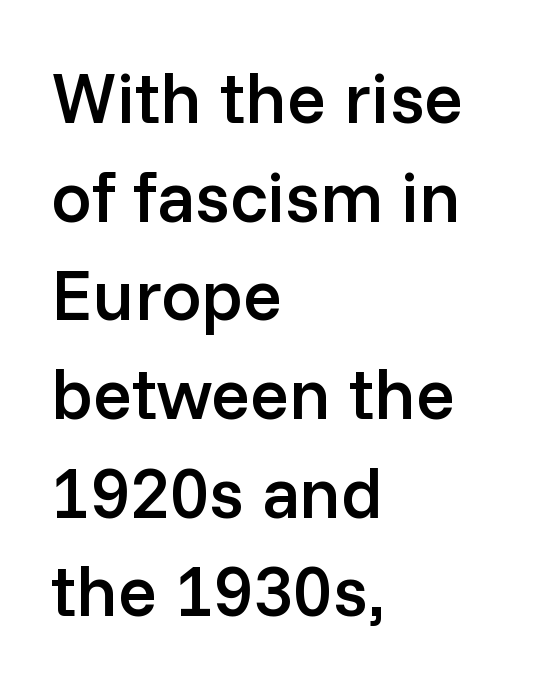
{"serif": "no", "italic": "no", "bold": "semi", "weight": "semibold", "width": "normal", "stroke_contrast": "low", "x_height": "medium", "monospaced": "no", "underline": "no", "align": "left", "line_spacing": "normal", "line_spacing_ratio": 1.37, "letter_spacing": "normal", "letter_spacing_em": 0.0, "glyph_px": 72}
